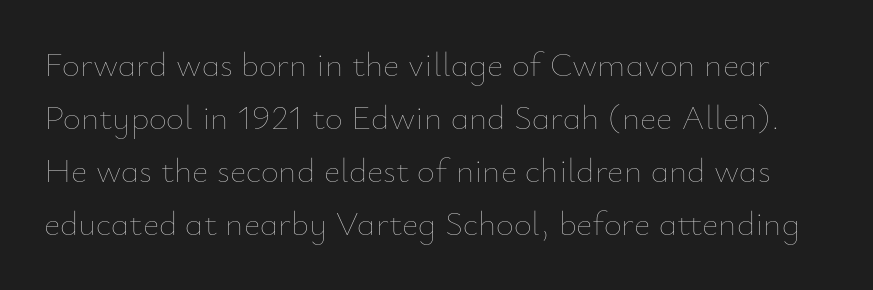
Weight: regular or lighter. Italic? Not at all — the glyphs are vertical. Inter-character spacing is left at the font's built-in metrics. Here the designer chose a conventional face with non-uniform glyph widths. Students, observe: this is what conventionally led text looks like. The passage shown is not underscored anywhere.
